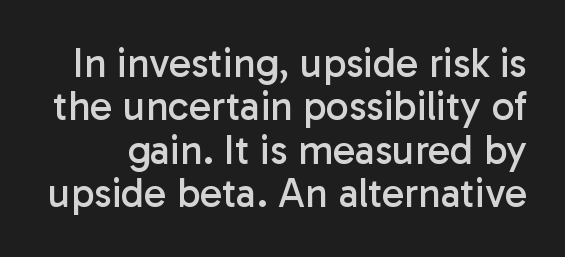
Q: Is the text bold? A: No.
Q: Is the text italic (slanted)? A: No, it is upright.
Q: Is the typeface a serif or a sans-serif typeface? A: Sans-serif.
Q: Is the text underlined? A: No.
Q: Is the spacing between letters normal or unusually wide? A: Normal.
Q: Is the spacing between lines tight, normal or loose? A: Tight.
Q: Width (condensed, normal, or wide)? A: Normal.
Q: Stroke contrast? A: Low.
Q: x-height? A: Medium.
Q: Monospaced? A: No.
